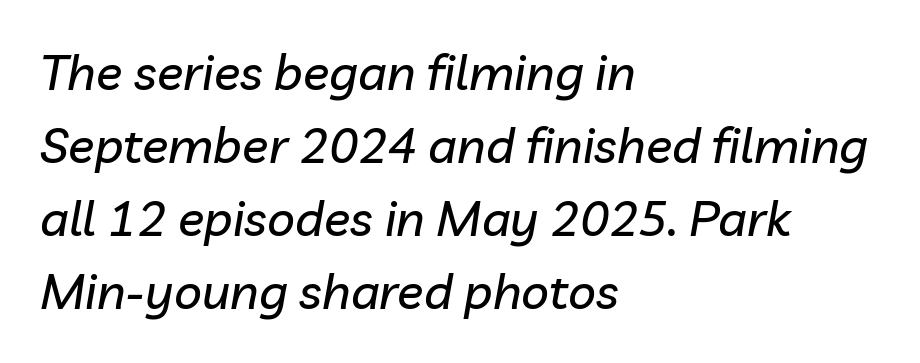
{"italic": "yes", "lean": "right", "slant_degrees": 10, "width": "normal", "stroke_contrast": "low", "x_height": "medium", "monospaced": "no", "underline": "no", "align": "left", "line_spacing": "normal", "line_spacing_ratio": 1.49, "letter_spacing": "normal", "letter_spacing_em": 0.0, "glyph_px": 49}
